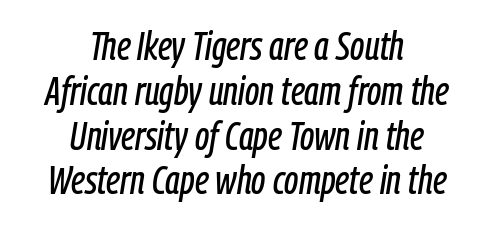
The image shows 40 px condensed type, italic (leaning right); set centered, tight line spacing (1.12x), normal letter spacing, not underlined; low stroke contrast and a medium x-height.
